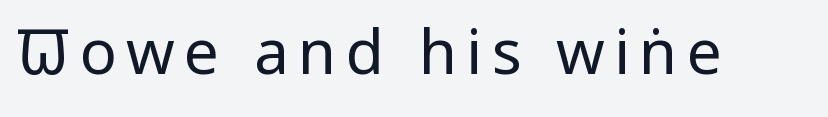
{"serif": "no", "italic": "no", "bold": "no", "weight": "regular", "width": "condensed", "stroke_contrast": "low", "x_height": "large", "monospaced": "no", "underline": "no", "glyph_px": 62}
